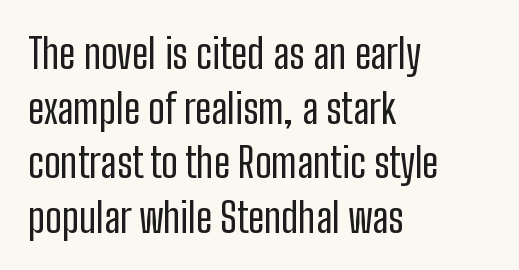
Q: Is the text bold? A: No.
Q: Is the text italic (slanted)? A: No, it is upright.
Q: Is the typeface a serif or a sans-serif typeface? A: Sans-serif.
Q: Is the text underlined? A: No.
Q: How is the paragraph aligned? A: Left-aligned.
Q: Is the spacing between letters normal or unusually wide? A: Normal.
Q: Is the spacing between lines tight, normal or loose? A: Normal.
Q: Width (condensed, normal, or wide)? A: Condensed.
Q: Stroke contrast? A: Low.
Q: x-height? A: Medium.
Q: Monospaced? A: No.
